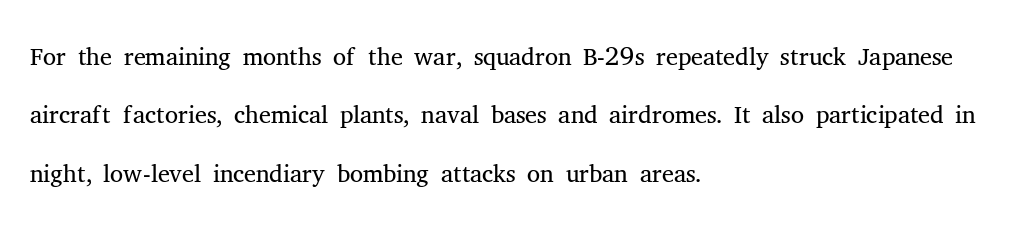
{"serif": "yes", "italic": "no", "bold": "no", "weight": "light", "width": "normal", "stroke_contrast": "medium", "x_height": "medium", "monospaced": "no", "underline": "no", "align": "left", "line_spacing": "normal", "line_spacing_ratio": 1.58, "letter_spacing": "normal", "letter_spacing_em": 0.0, "glyph_px": 37}
